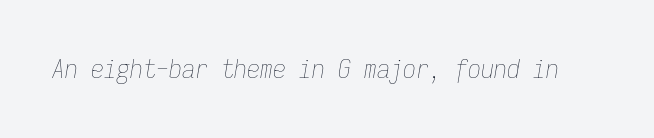
Bare-footed words on every line. Default kerning and tracking; the words read as compact shapes. Heaviness? Minimal to ordinary, like unemphasized prose. It's the slanting kind of type.
